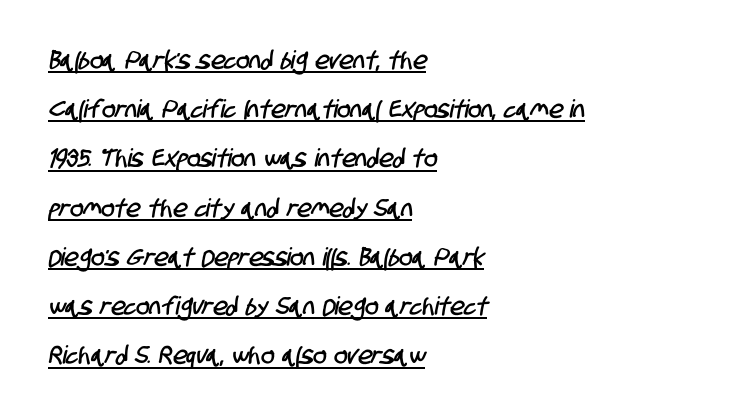
Q: Is the text underlined? A: Yes.
Q: How is the paragraph aligned? A: Left-aligned.
Q: Is the spacing between letters normal or unusually wide? A: Normal.
Q: Is the spacing between lines tight, normal or loose? A: Loose.
